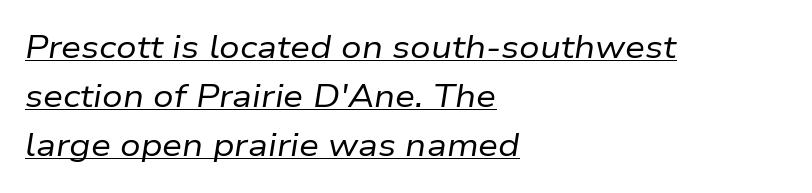
The image shows 32 px regular-weight type, italic (leaning right); set left-aligned, normal line spacing (1.53x), normal letter spacing, underlined; low stroke contrast and a medium x-height.
